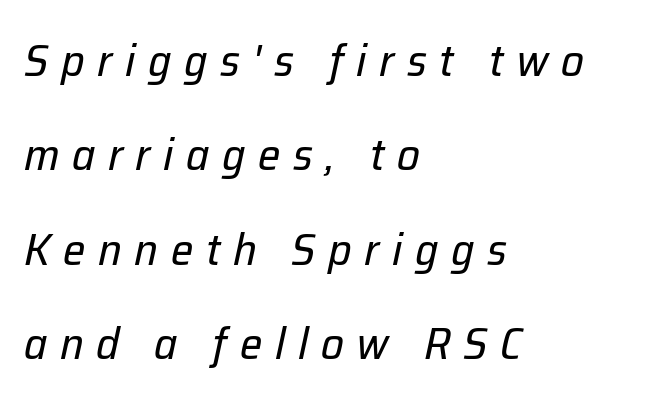
Q: Is the text bold? A: No.
Q: Is the text italic (slanted)? A: Yes, it leans right by about 12 degrees.
Q: Is the text underlined? A: No.
Q: How is the paragraph aligned? A: Left-aligned.
Q: Is the spacing between letters normal or unusually wide? A: Unusually wide.
Q: Is the spacing between lines tight, normal or loose? A: Loose.
Q: Width (condensed, normal, or wide)? A: Normal.
Q: Stroke contrast? A: Low.
Q: x-height? A: Medium.
Q: Monospaced? A: No.
